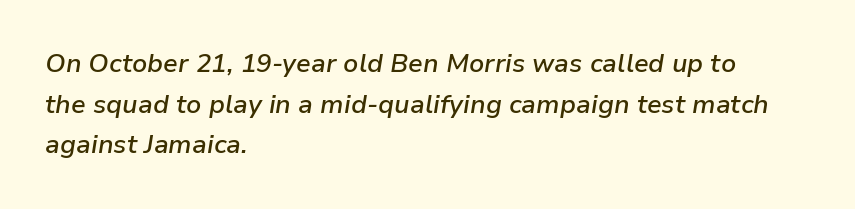
{"italic": "yes", "lean": "right", "slant_degrees": 9, "bold": "semi", "underline": "no", "align": "left", "line_spacing": "normal", "line_spacing_ratio": 1.56, "letter_spacing": "normal", "letter_spacing_em": 0.0, "glyph_px": 26}
